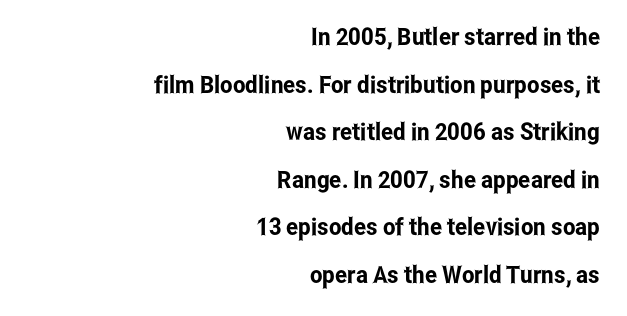
Q: Is the text italic (slanted)? A: No, it is upright.
Q: Is the text underlined? A: No.
Q: How is the paragraph aligned? A: Right-aligned.
Q: Is the spacing between letters normal or unusually wide? A: Normal.
Q: Is the spacing between lines tight, normal or loose? A: Loose.
